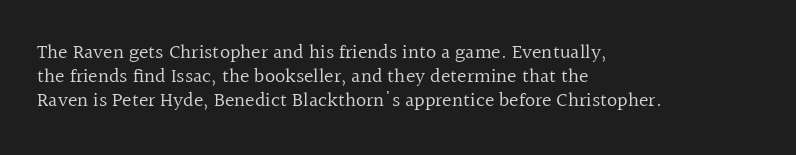
Q: Is the text bold? A: No.
Q: Is the text italic (slanted)? A: No, it is upright.
Q: Is the text underlined? A: No.
Q: How is the paragraph aligned? A: Left-aligned.
Q: Is the spacing between letters normal or unusually wide? A: Normal.
